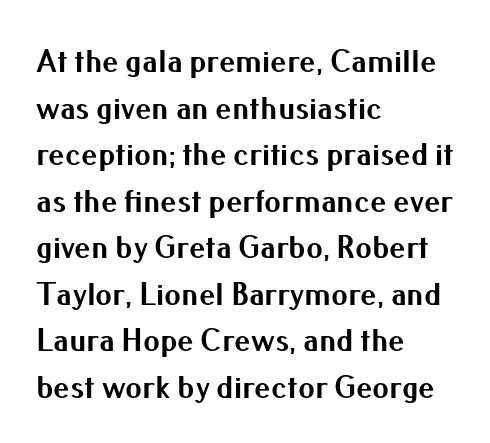
{"serif": "no", "italic": "no", "bold": "yes", "weight": "bold", "width": "normal", "stroke_contrast": "medium", "x_height": "small", "monospaced": "no", "underline": "no", "align": "left", "line_spacing": "normal", "line_spacing_ratio": 1.41, "letter_spacing": "normal", "letter_spacing_em": 0.0, "glyph_px": 33}
